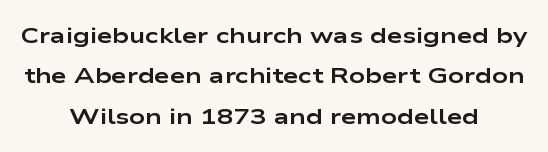
The image shows 22 px bold type, upright; set centered, line spacing 1.84x, normal letter spacing, not underlined.
